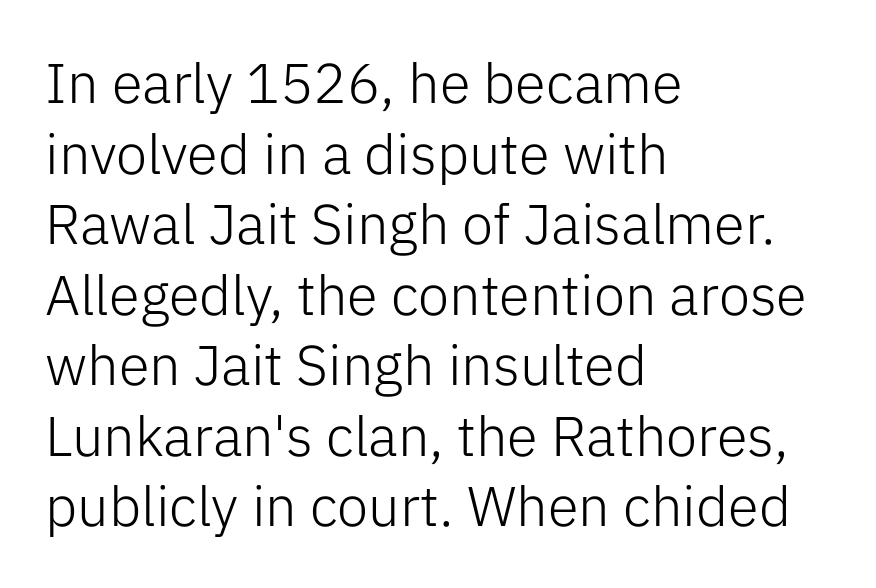
The image shows 56 px light sans-serif type, upright; set left-aligned, normal line spacing (1.26x), normal letter spacing, not underlined; low stroke contrast and a medium x-height.
